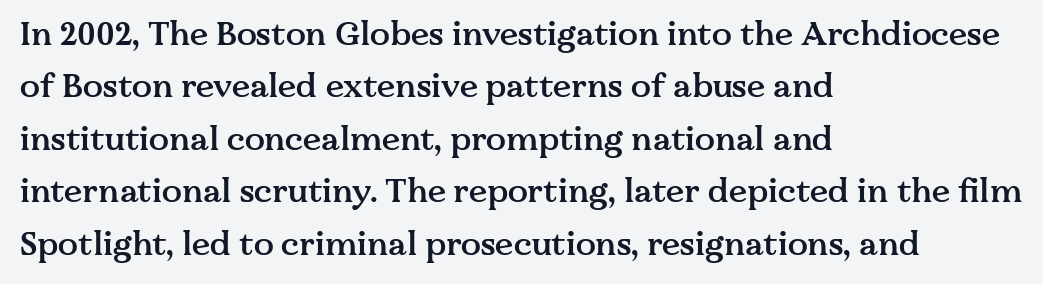
The rag falls on the right side of this text block. A typesetter would call this zero additional tracking. As a designer I'd log this as weight 600, semibold. This sample uses a serif face. Think of a printed novel: that variable character pitch is what you see here.
